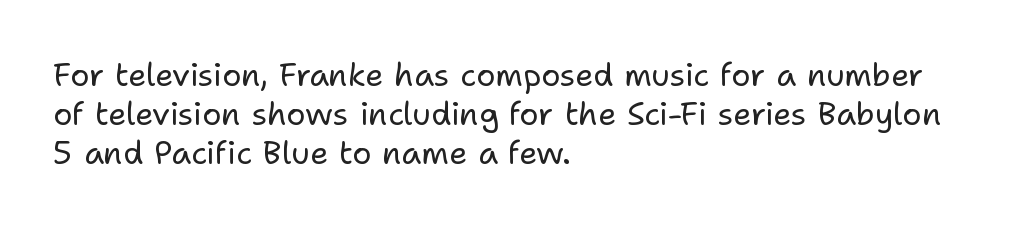
The image shows 32 px regular-weight sans-serif type, upright; set left-aligned, line spacing 1.22x, normal letter spacing, not underlined; low stroke contrast and a medium x-height.
